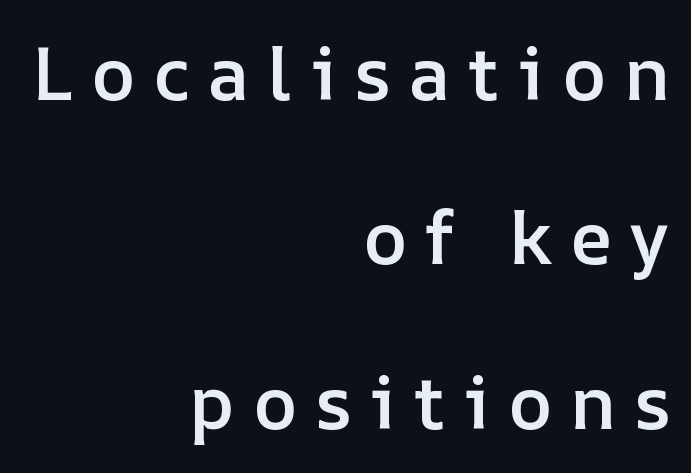
A semibold gives these letters moderate extra thickness, short of bold. The words here are not underlined. Notice how the stems are strictly vertical — no italics here. Notice the wide empty band between every row — that's loose leading. Here the designer chose a conventional face with non-uniform glyph widths.
